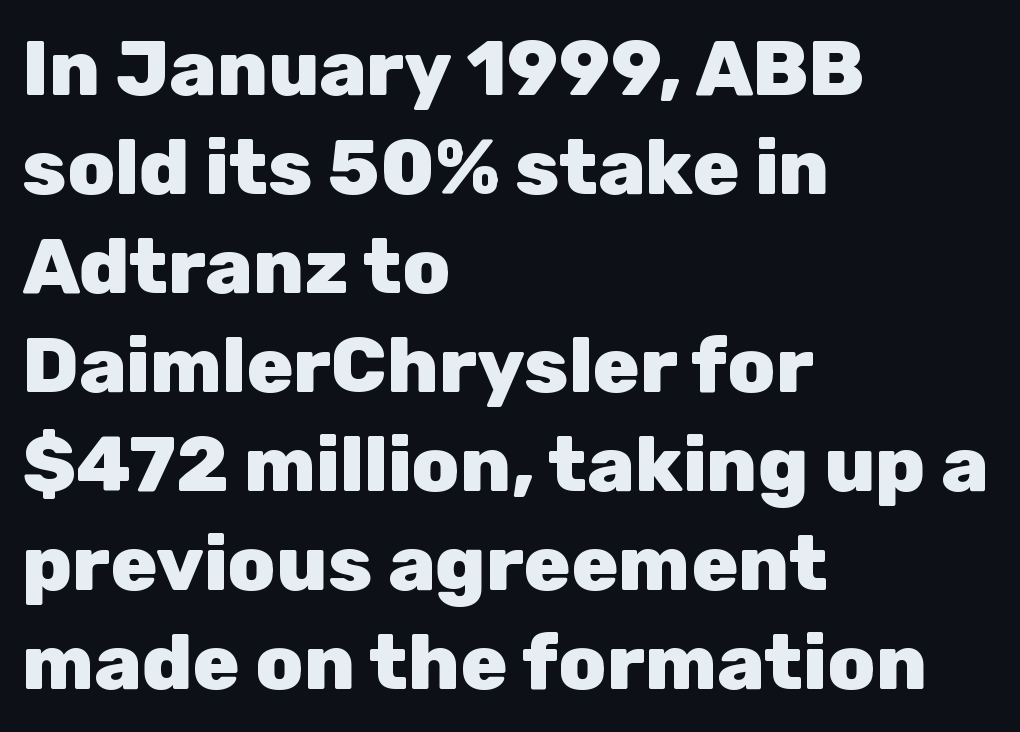
Q: Is the text bold? A: Yes.
Q: Is the text italic (slanted)? A: No, it is upright.
Q: Is the typeface a serif or a sans-serif typeface? A: Sans-serif.
Q: Is the text underlined? A: No.
Q: How is the paragraph aligned? A: Left-aligned.
Q: Is the spacing between letters normal or unusually wide? A: Normal.
Q: Is the spacing between lines tight, normal or loose? A: Normal.
Q: Width (condensed, normal, or wide)? A: Normal.
Q: Stroke contrast? A: Low.
Q: x-height? A: Medium.
Q: Monospaced? A: No.
